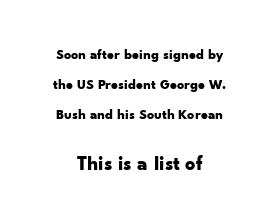
{"italic": "no", "bold": "yes", "underline": "no", "align": "center", "line_spacing": "loose", "line_spacing_ratio": 2.14, "letter_spacing": "normal", "letter_spacing_em": 0.0, "larger_block": "second", "size_ratio": 1.43, "glyph_px": 20}
